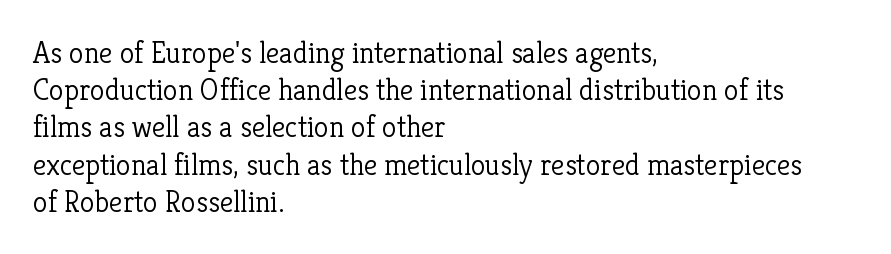
The image shows 30 px light serif type, upright; set left-aligned, line spacing 1.24x, normal letter spacing, not underlined; low stroke contrast and a medium x-height.
